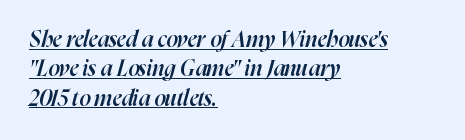
{"italic": "yes", "lean": "right", "slant_degrees": 16, "bold": "semi", "underline": "yes", "align": "left", "line_spacing": "normal", "line_spacing_ratio": 1.33, "letter_spacing": "normal", "letter_spacing_em": 0.0, "glyph_px": 22}
